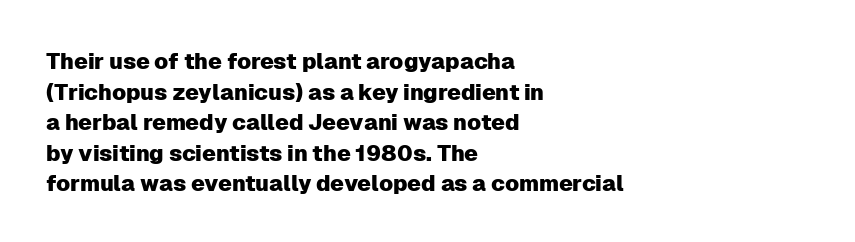
Q: Is the text italic (slanted)? A: No, it is upright.
Q: Is the text underlined? A: No.
Q: How is the paragraph aligned? A: Left-aligned.
Q: Is the spacing between letters normal or unusually wide? A: Normal.
Q: Is the spacing between lines tight, normal or loose? A: Normal.
